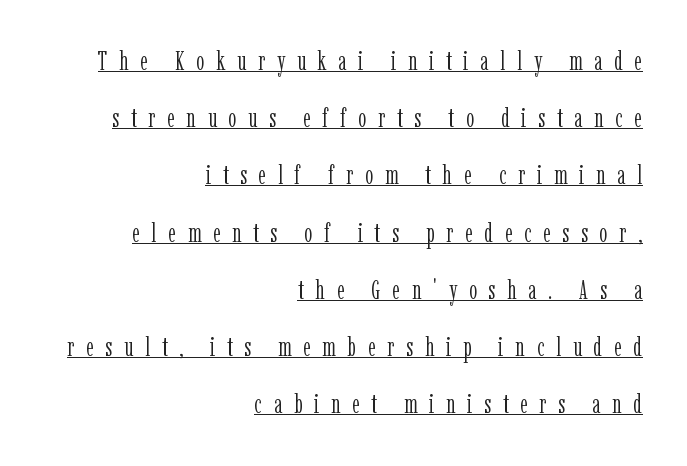
{"italic": "no", "bold": "no", "underline": "yes", "align": "right", "line_spacing": "loose", "line_spacing_ratio": 2.2, "letter_spacing": "wide", "letter_spacing_em": 0.45, "glyph_px": 26}
